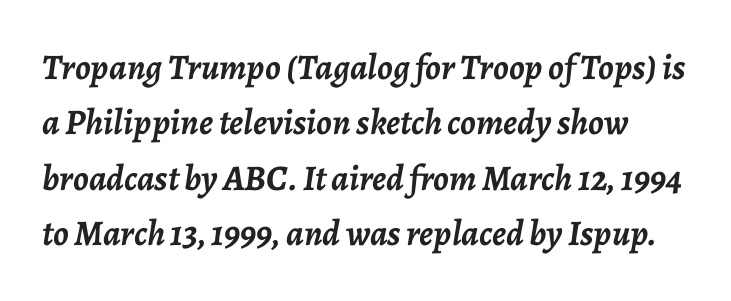
Q: Is the text bold? A: Yes.
Q: Is the text italic (slanted)? A: Yes, it leans right by about 7 degrees.
Q: Is the text underlined? A: No.
Q: Is the spacing between letters normal or unusually wide? A: Normal.
Q: Is the spacing between lines tight, normal or loose? A: Normal.
Q: Width (condensed, normal, or wide)? A: Normal.
Q: Stroke contrast? A: Low.
Q: x-height? A: Medium.
Q: Monospaced? A: No.
